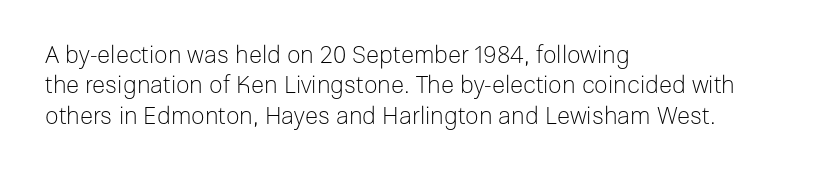
The type sits square on the baseline with zero lean. Only glyphs here, with clear space below each row. This sample is left-justified, so line endings fall wherever the words run out. Nothing unusual about the tracking: characters are spaced as the font intends. No extra ink here — the face is not bold.
